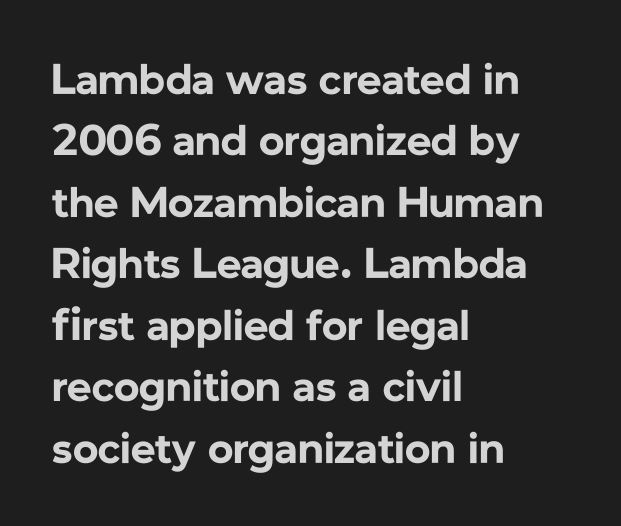
{"serif": "no", "italic": "no", "bold": "yes", "weight": "bold", "width": "normal", "stroke_contrast": "low", "x_height": "medium", "monospaced": "no", "underline": "no", "align": "left", "line_spacing": "normal", "line_spacing_ratio": 1.43, "letter_spacing": "normal", "letter_spacing_em": 0.0, "glyph_px": 43}
